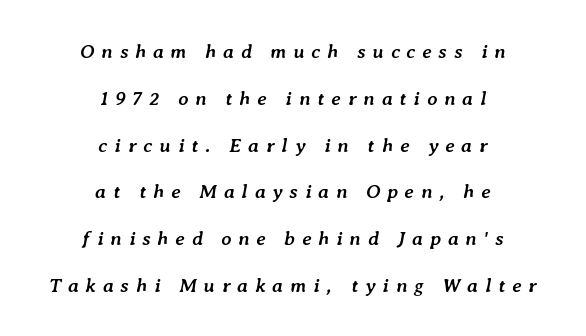
Q: Is the text bold? A: Yes.
Q: Is the text italic (slanted)? A: Yes, it leans right by about 7 degrees.
Q: Is the text underlined? A: No.
Q: How is the paragraph aligned? A: Centered.
Q: Is the spacing between letters normal or unusually wide? A: Unusually wide.
Q: Is the spacing between lines tight, normal or loose? A: Loose.
